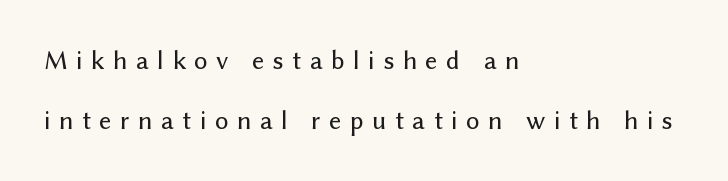
The image shows 27 px text type, upright; set left-aligned, loose line spacing (2.21x), unusually wide letter spacing (+0.31 em), not underlined.
